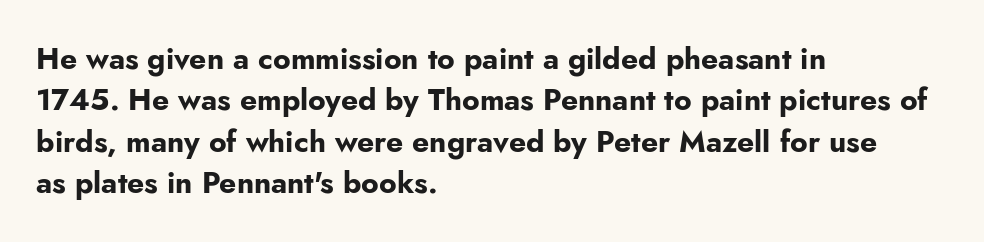
How heavy is the stroke? Heavy — this is a bold. The letterforms sit shoulder to shoulder at normal distance. The typesetter chose a ragged-right arrangement here. These lines sit exactly where default settings would place them. Here the designer chose a conventional face with non-uniform glyph widths.
